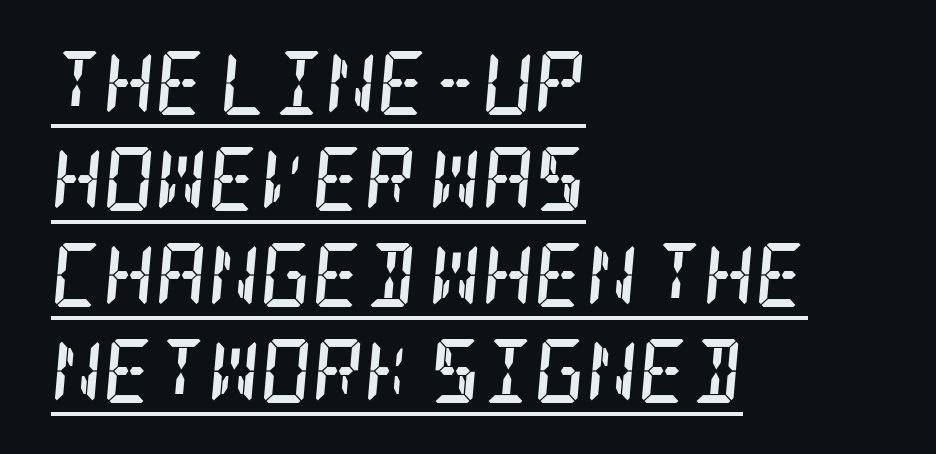
The image shows 64 px semibold, condensed serif type, italic (leaning right); set left-aligned, normal line spacing (1.5x), normal letter spacing, underlined; low stroke contrast and a large x-height.
